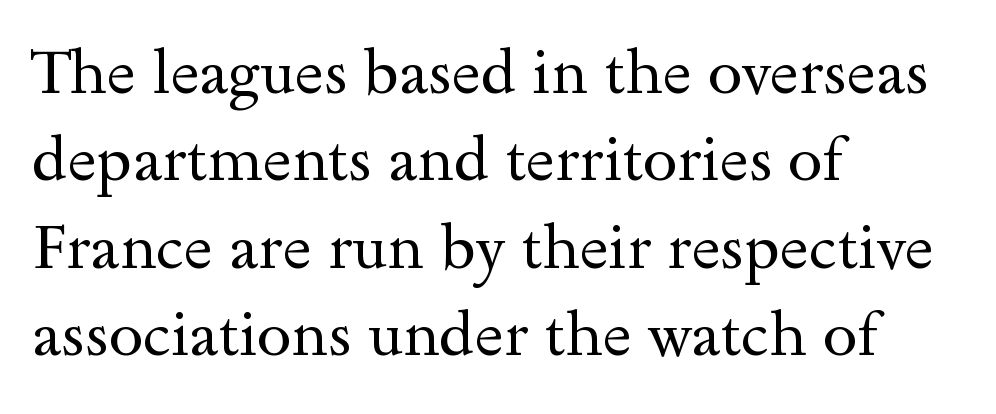
Q: Is the text bold? A: No.
Q: Is the text italic (slanted)? A: No, it is upright.
Q: Is the typeface a serif or a sans-serif typeface? A: Serif.
Q: Is the text underlined? A: No.
Q: How is the paragraph aligned? A: Left-aligned.
Q: Is the spacing between letters normal or unusually wide? A: Normal.
Q: Is the spacing between lines tight, normal or loose? A: Normal.
Q: Width (condensed, normal, or wide)? A: Wide.
Q: x-height? A: Small.
Q: Monospaced? A: No.
